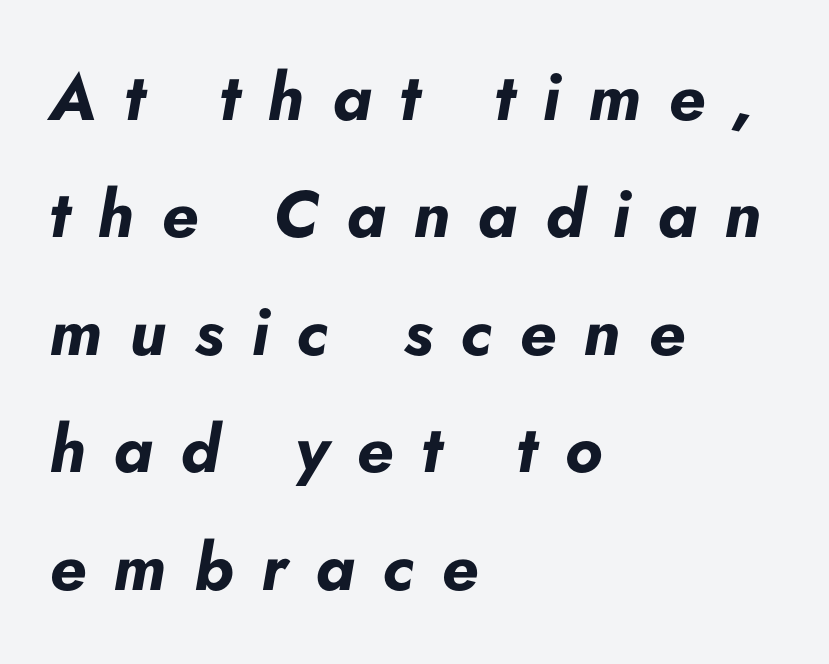
{"italic": "yes", "lean": "right", "slant_degrees": 5, "bold": "yes", "weight": "bold", "width": "normal", "stroke_contrast": "low", "x_height": "small", "monospaced": "no", "underline": "no", "align": "left", "line_spacing_ratio": 1.78, "letter_spacing": "wide", "letter_spacing_em": 0.42, "glyph_px": 66}
